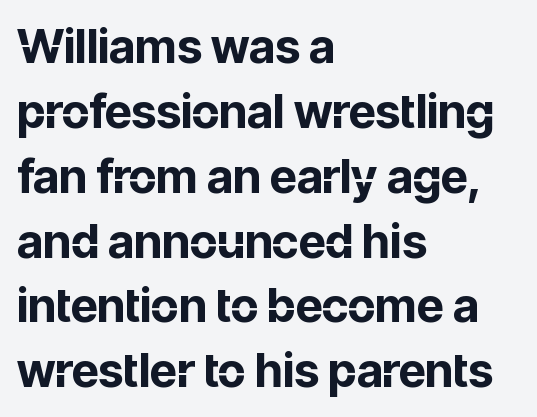
The image shows 47 px bold sans-serif type, upright; set left-aligned, normal line spacing (1.38x), normal letter spacing, not underlined; low stroke contrast and a medium x-height.
